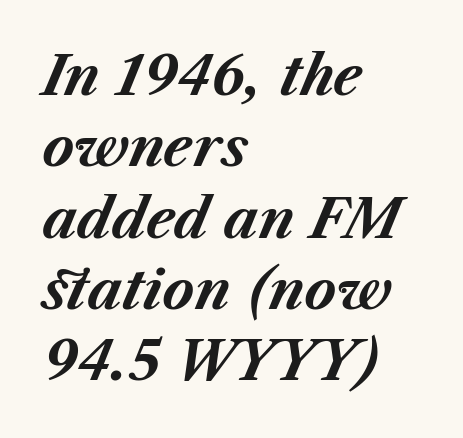
The image shows 54 px bold type, italic (leaning right); set left-aligned, normal line spacing (1.32x), normal letter spacing, not underlined; medium stroke contrast and a medium x-height.
